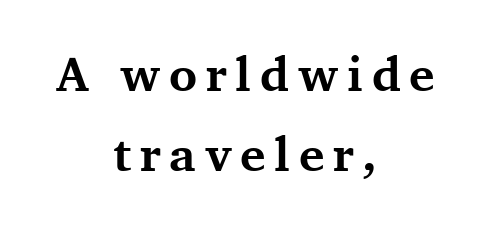
{"serif": "yes", "italic": "no", "bold": "yes", "weight": "bold", "width": "normal", "stroke_contrast": "medium", "x_height": "medium", "monospaced": "no", "underline": "no", "align": "center", "line_spacing": "normal", "line_spacing_ratio": 1.67, "glyph_px": 48}
